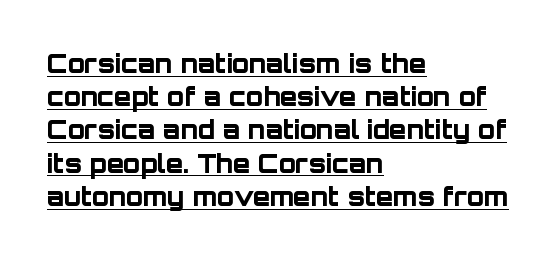
{"italic": "no", "bold": "yes", "underline": "yes", "align": "left", "line_spacing": "normal", "line_spacing_ratio": 1.33, "letter_spacing": "normal", "letter_spacing_em": 0.0, "glyph_px": 25}
